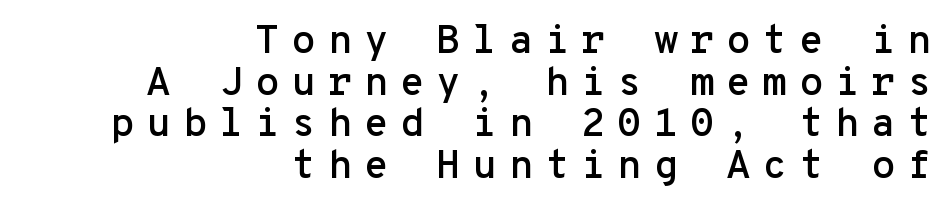
{"serif": "no", "italic": "no", "width": "normal", "stroke_contrast": "low", "x_height": "medium", "monospaced": "yes", "underline": "no", "align": "right", "line_spacing": "tight", "line_spacing_ratio": 1.04, "letter_spacing": "wide", "letter_spacing_em": 0.29, "glyph_px": 40}
